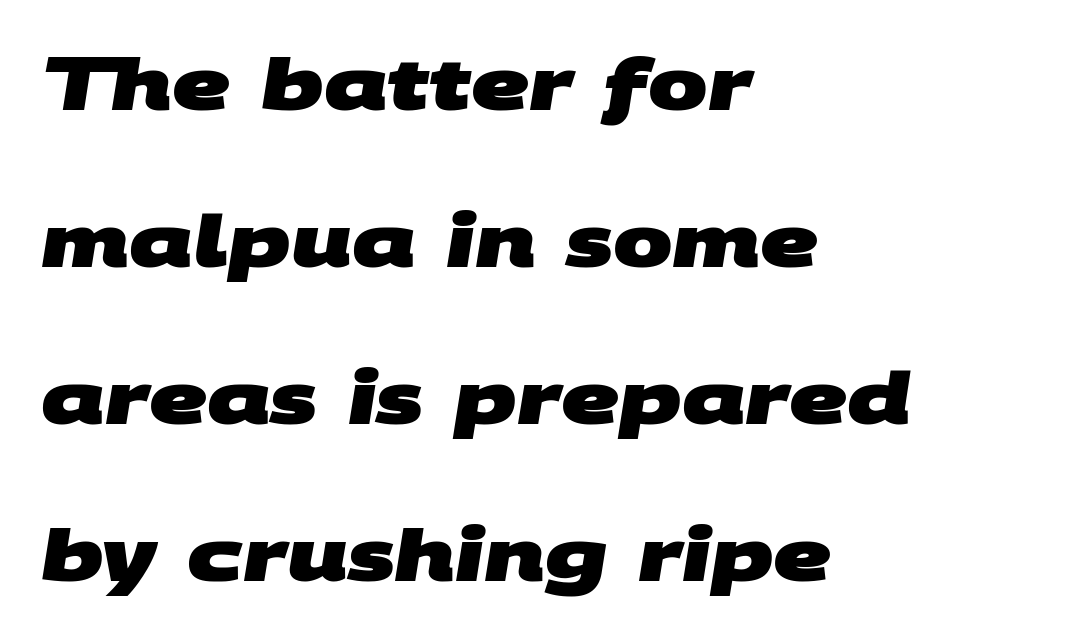
Q: Is the text bold? A: Yes.
Q: Is the typeface a serif or a sans-serif typeface? A: Sans-serif.
Q: Is the text underlined? A: No.
Q: How is the paragraph aligned? A: Left-aligned.
Q: Is the spacing between letters normal or unusually wide? A: Normal.
Q: Is the spacing between lines tight, normal or loose? A: Loose.
Q: Width (condensed, normal, or wide)? A: Wide.
Q: Stroke contrast? A: Medium.
Q: x-height? A: Large.
Q: Monospaced? A: No.
